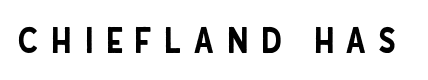
Honestly, there is no underline to notice here at all. Does the type have serifs? No, each stem ends abruptly. Substantial extra tracking has been applied to these lines. Rendered with straight, roman letterforms. This sample has the flowing, uneven cadence of proportional lettering.
